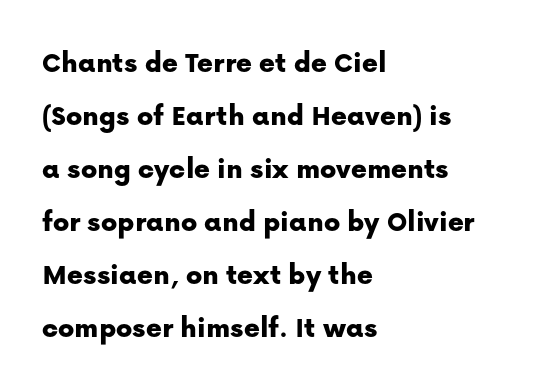
{"serif": "no", "italic": "no", "width": "normal", "stroke_contrast": "low", "x_height": "medium", "monospaced": "no", "underline": "no", "align": "left", "line_spacing_ratio": 1.77, "letter_spacing": "normal", "letter_spacing_em": 0.0, "glyph_px": 30}
